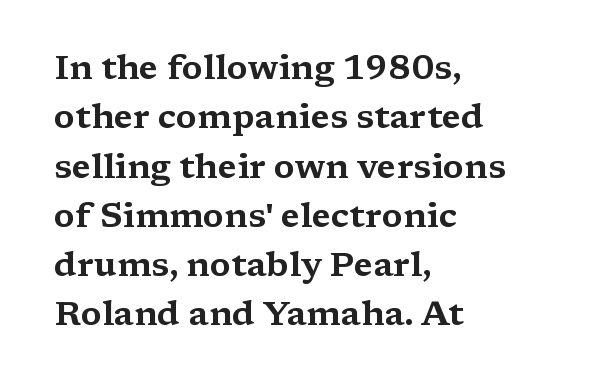
{"serif": "yes", "italic": "no", "width": "wide", "stroke_contrast": "medium", "x_height": "medium", "monospaced": "no", "underline": "no", "align": "left", "line_spacing": "normal", "line_spacing_ratio": 1.45, "letter_spacing": "normal", "letter_spacing_em": 0.0, "glyph_px": 34}
